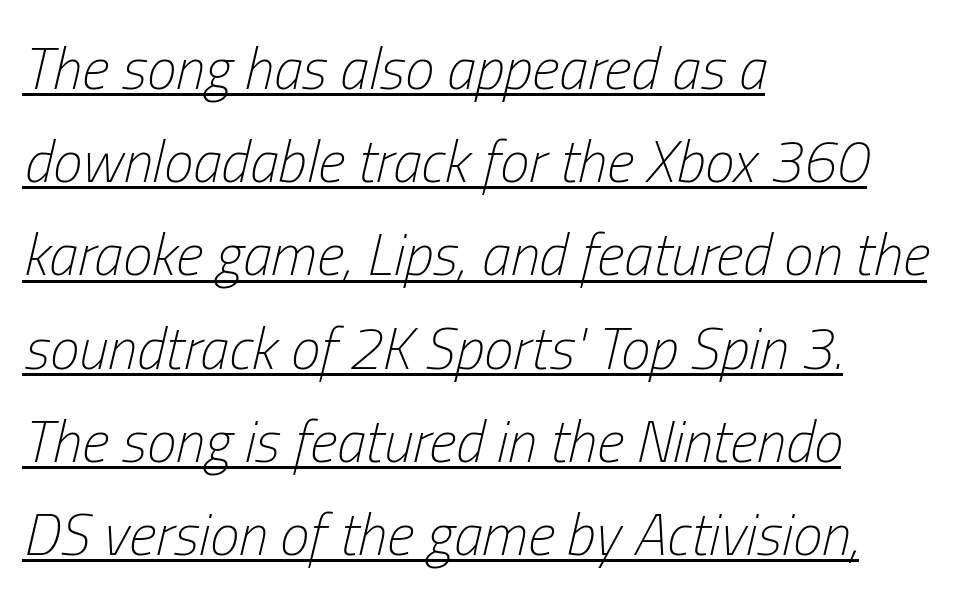
The image shows 59 px light, condensed type, italic (leaning right); set left-aligned, normal line spacing (1.58x), normal letter spacing, underlined; low stroke contrast and a medium x-height.
